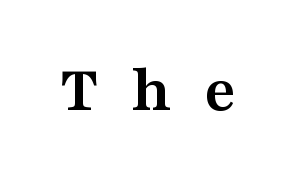
{"serif": "yes", "italic": "no", "bold": "yes", "weight": "semibold", "width": "wide", "stroke_contrast": "medium", "x_height": "medium", "monospaced": "no", "underline": "no", "letter_spacing": "wide", "letter_spacing_em": 0.48, "glyph_px": 68}
